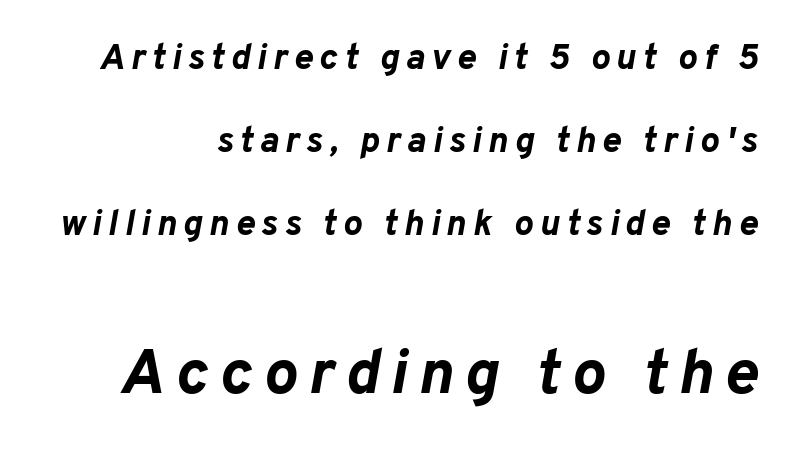
Q: Is the text bold? A: Yes.
Q: Is the text italic (slanted)? A: Yes, it leans right by about 10 degrees.
Q: Is the text underlined? A: No.
Q: How is the paragraph aligned? A: Right-aligned.
Q: Is the spacing between lines tight, normal or loose? A: Loose.
Q: Which block of text is set in a larger size, the first (top) or the second (bottom)? A: The second (bottom) one.
Q: Width (condensed, normal, or wide)? A: Normal.
Q: Stroke contrast? A: Low.
Q: x-height? A: Medium.
Q: Monospaced? A: No.
